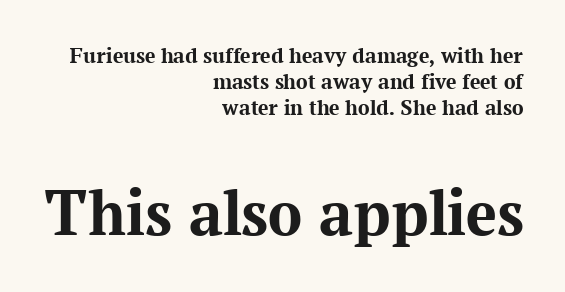
Q: Is the text bold? A: Yes.
Q: Is the text italic (slanted)? A: No, it is upright.
Q: Is the typeface a serif or a sans-serif typeface? A: Serif.
Q: Is the text underlined? A: No.
Q: How is the paragraph aligned? A: Right-aligned.
Q: Is the spacing between letters normal or unusually wide? A: Normal.
Q: Is the spacing between lines tight, normal or loose? A: Tight.
Q: Which block of text is set in a larger size, the first (top) or the second (bottom)? A: The second (bottom) one.
Q: Width (condensed, normal, or wide)? A: Normal.
Q: Stroke contrast? A: Medium.
Q: x-height? A: Medium.
Q: Monospaced? A: No.
